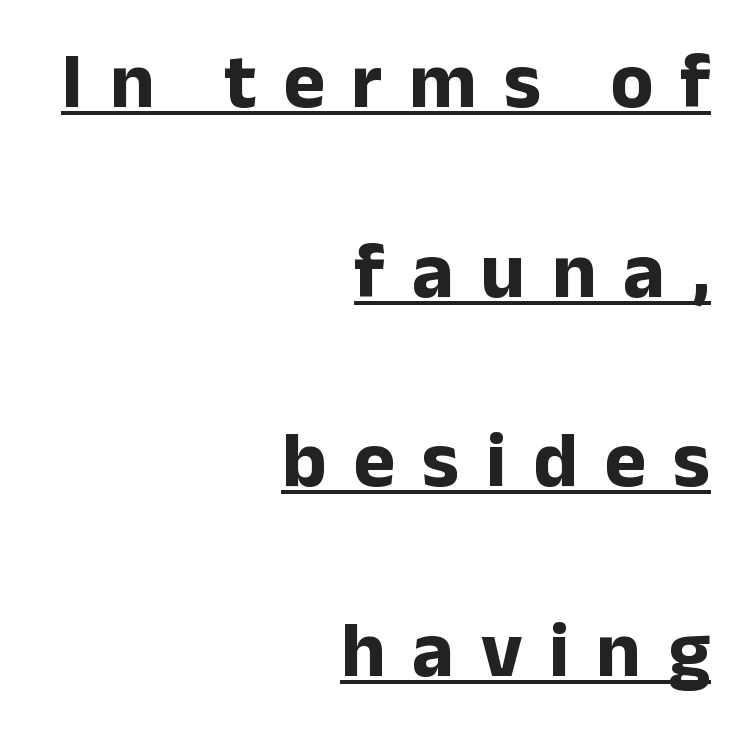
The image shows 79 px bold sans-serif type, upright; set right-aligned, loose line spacing (2.4x), unusually wide letter spacing (+0.34 em), underlined; low stroke contrast and a medium x-height.
